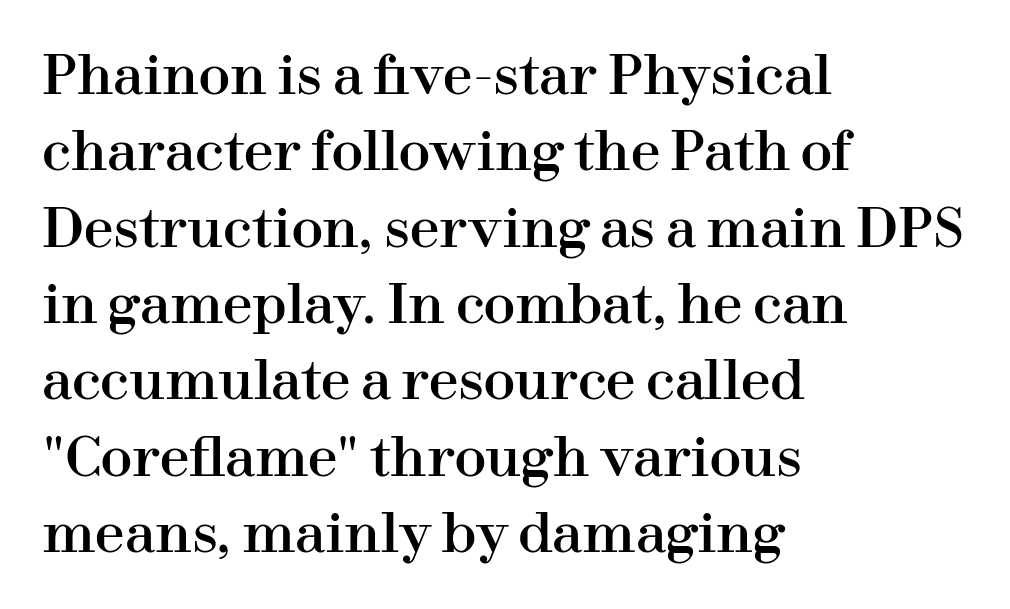
Does extra space separate the letters? No, they use regular spacing. The letters stand straight up with perfectly vertical stems. Note the varied advance widths — an 'i' is clearly narrower than an 'm'. Letters rest on an invisible, unmarked baseline. The rendering anchors every line to the left-hand side. The letters carry serifs — small finishing strokes at the ends of their stems.
